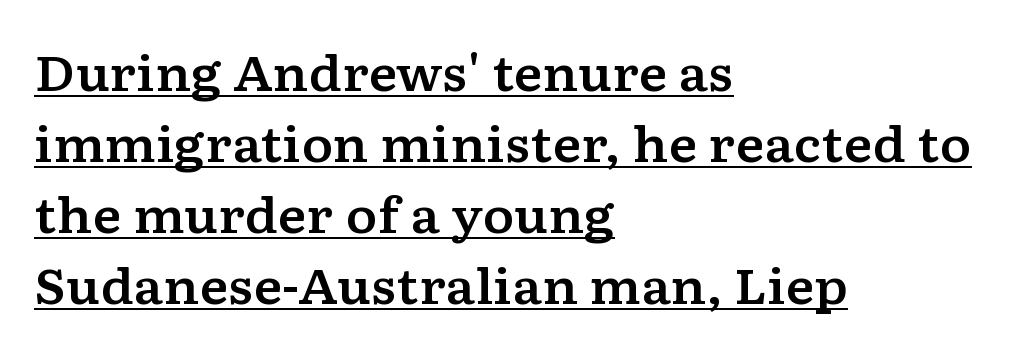
The image shows 48 px wide serif type, upright; set left-aligned, normal line spacing (1.48x), normal letter spacing, underlined; low stroke contrast and a medium x-height.
